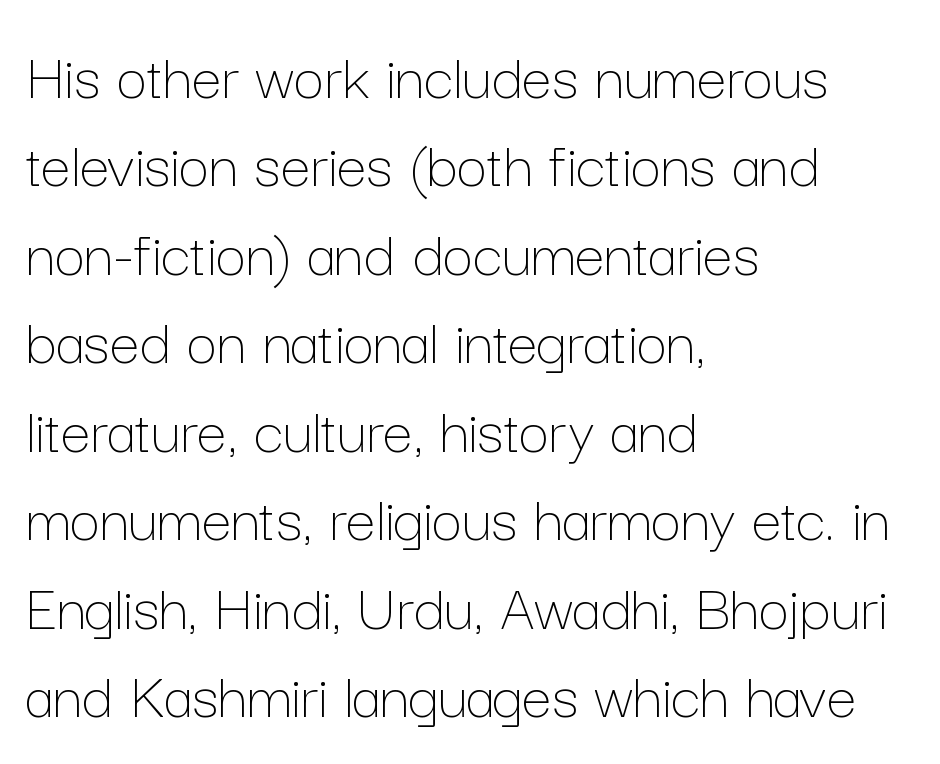
Q: Is the text bold? A: No.
Q: Is the text italic (slanted)? A: No, it is upright.
Q: Is the text underlined? A: No.
Q: How is the paragraph aligned? A: Left-aligned.
Q: Is the spacing between letters normal or unusually wide? A: Normal.
Q: Is the spacing between lines tight, normal or loose? A: Normal.
Q: Width (condensed, normal, or wide)? A: Normal.
Q: Stroke contrast? A: Low.
Q: x-height? A: Medium.
Q: Monospaced? A: No.
